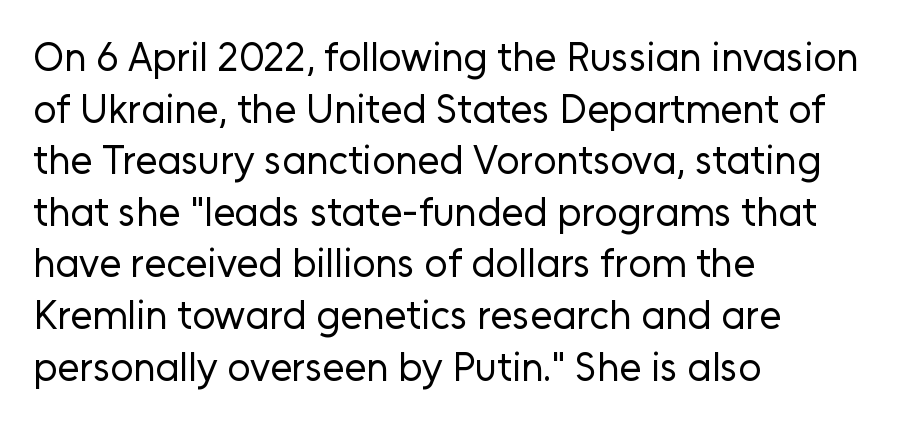
{"serif": "no", "italic": "no", "bold": "no", "weight": "regular", "width": "normal", "stroke_contrast": "low", "x_height": "medium", "monospaced": "no", "underline": "no", "align": "left", "line_spacing": "normal", "line_spacing_ratio": 1.29, "letter_spacing": "normal", "letter_spacing_em": 0.0, "glyph_px": 40}
